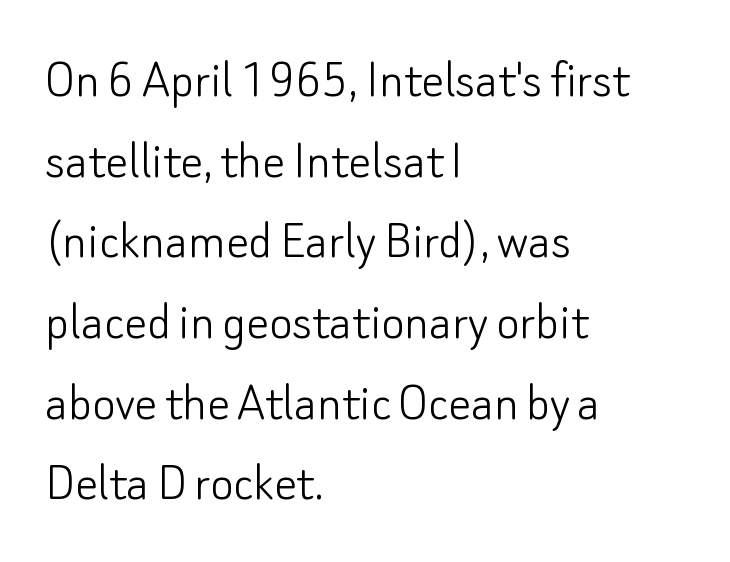
What's the leading like? Ordinary, nothing unusual. Upright lettering throughout. Think of a printed novel: that variable character pitch is what you see here. A sans-serif font was chosen for this passage. The horizontal fit of the characters is conventional and even. Left-aligned paragraph, ragged on the right.
